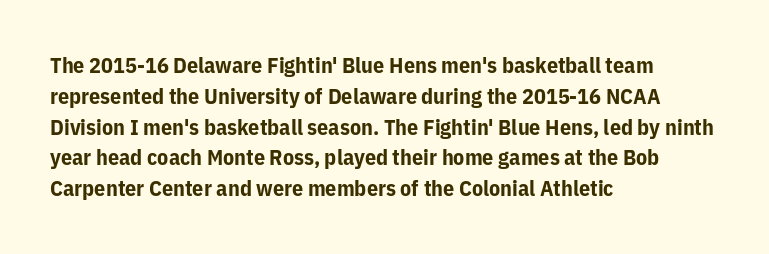
No italicization has been applied; the sample stays upright. The line-height multiplier appears to be the usual default. The face used here has the dense, thick strokes of a bold. Clear beneath every line of the passage. Each word holds together tightly as a unit, with standard inter-letter gaps. The typesetter chose a ragged-right arrangement here.
